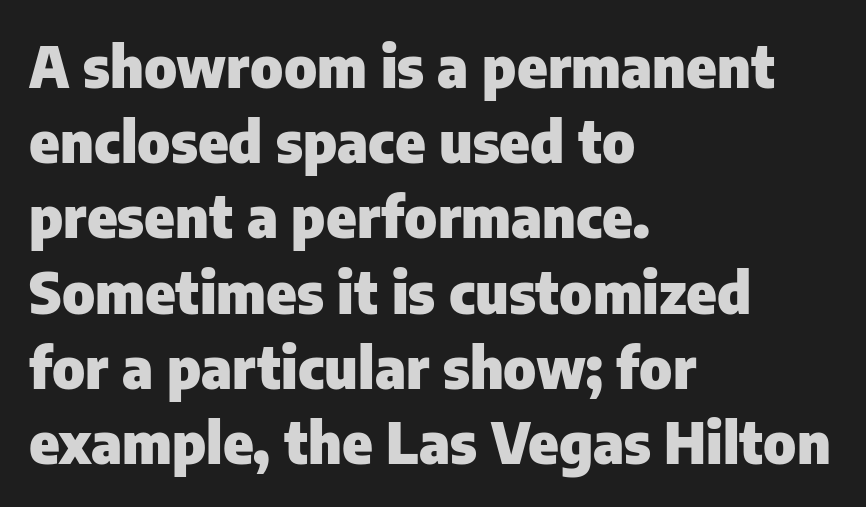
{"serif": "no", "italic": "no", "bold": "yes", "weight": "heavy", "width": "normal", "stroke_contrast": "low", "x_height": "medium", "monospaced": "no", "underline": "no", "align": "left", "line_spacing": "normal", "line_spacing_ratio": 1.32, "letter_spacing": "normal", "letter_spacing_em": 0.0, "glyph_px": 57}
